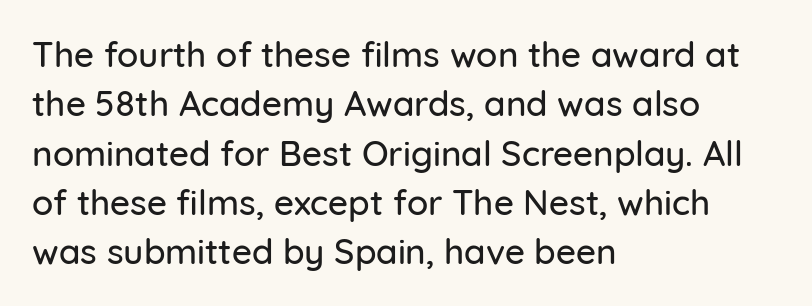
{"serif": "no", "italic": "no", "width": "normal", "stroke_contrast": "low", "x_height": "medium", "monospaced": "no", "underline": "no", "align": "left", "line_spacing": "normal", "line_spacing_ratio": 1.41, "letter_spacing": "normal", "letter_spacing_em": 0.0, "glyph_px": 35}
